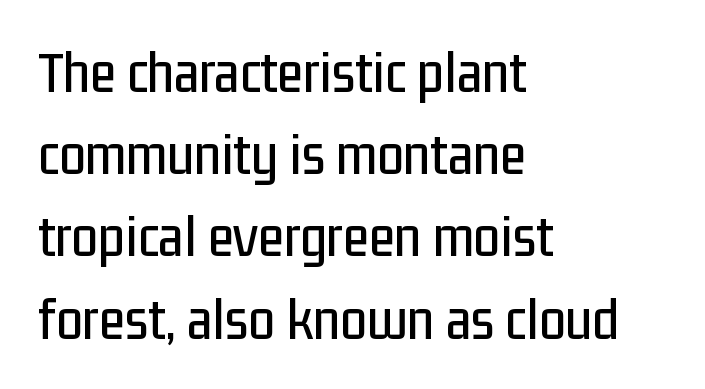
{"serif": "no", "italic": "no", "width": "condensed", "stroke_contrast": "low", "x_height": "medium", "monospaced": "no", "underline": "no", "align": "left", "line_spacing": "normal", "line_spacing_ratio": 1.37, "letter_spacing": "normal", "letter_spacing_em": 0.0, "glyph_px": 60}
